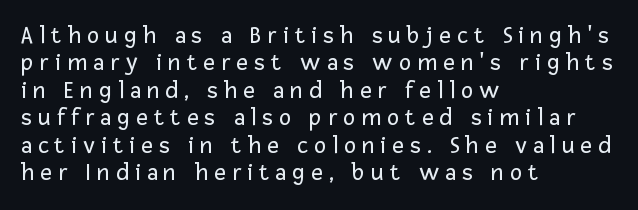
Q: Is the text bold? A: No.
Q: Is the text italic (slanted)? A: No, it is upright.
Q: Is the text underlined? A: No.
Q: How is the paragraph aligned? A: Left-aligned.
Q: Is the spacing between letters normal or unusually wide? A: Unusually wide.
Q: Is the spacing between lines tight, normal or loose? A: Tight.
